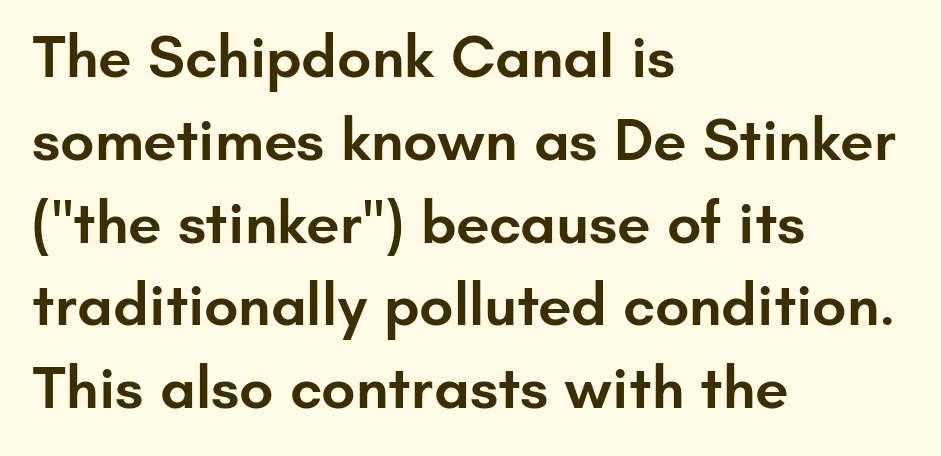
A typesetter would call this proportional, since set widths differ per character. Bare-footed words on every line. The letters carry no serifs — their stems end cleanly without finishing strokes. The rendering uses a moderate line-height, typical for paragraphs. No italicization has been applied; the sample stays upright.
